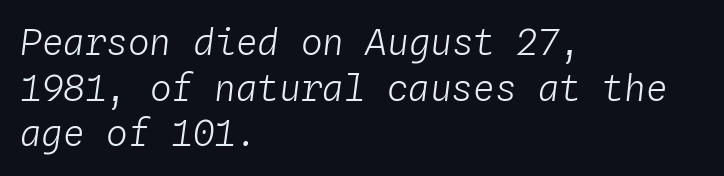
The image shows 36 px light type, italic (leaning right), monospaced; set left-aligned, normal line spacing (1.27x), normal letter spacing, not underlined; low stroke contrast and a medium x-height.
